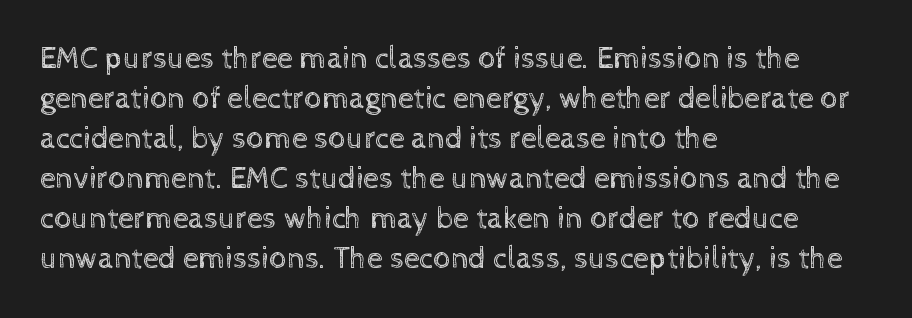
Observe the ordinary spacing: letters are neighbours, not strangers. A roman cut, with each character standing at attention. Caption: face not bold, strokes unweighted. Whoever set this chose a conventional vertical rhythm.
